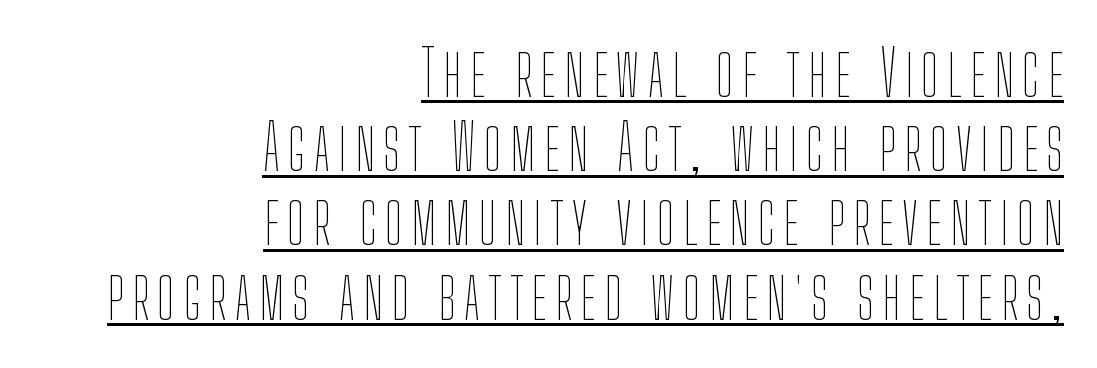
Q: Is the text bold? A: No.
Q: Is the text italic (slanted)? A: No, it is upright.
Q: Is the text underlined? A: Yes.
Q: How is the paragraph aligned? A: Right-aligned.
Q: Width (condensed, normal, or wide)? A: Condensed.
Q: Stroke contrast? A: Low.
Q: x-height? A: Medium.
Q: Monospaced? A: No.
